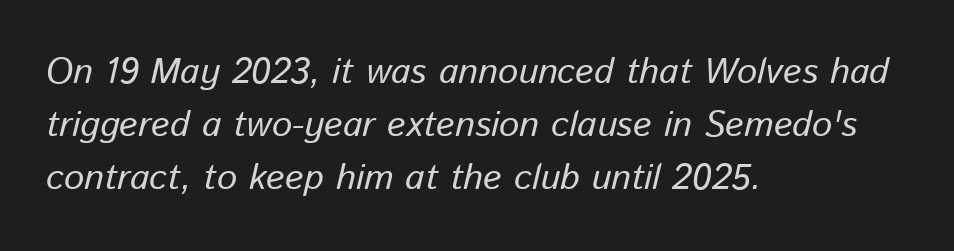
Q: Is the text bold? A: No.
Q: Is the text italic (slanted)? A: Yes, it leans right by about 13 degrees.
Q: Is the text underlined? A: No.
Q: How is the paragraph aligned? A: Left-aligned.
Q: Is the spacing between letters normal or unusually wide? A: Normal.
Q: Is the spacing between lines tight, normal or loose? A: Normal.
Q: Width (condensed, normal, or wide)? A: Normal.
Q: Stroke contrast? A: Low.
Q: x-height? A: Medium.
Q: Monospaced? A: No.
